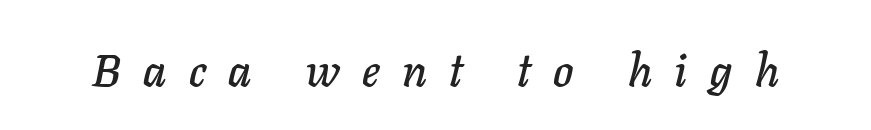
Q: Is the text italic (slanted)? A: Yes, it leans right by about 11 degrees.
Q: Is the text underlined? A: No.
Q: Is the spacing between letters normal or unusually wide? A: Unusually wide.
Q: Width (condensed, normal, or wide)? A: Normal.
Q: Stroke contrast? A: Low.
Q: x-height? A: Medium.
Q: Monospaced? A: No.
